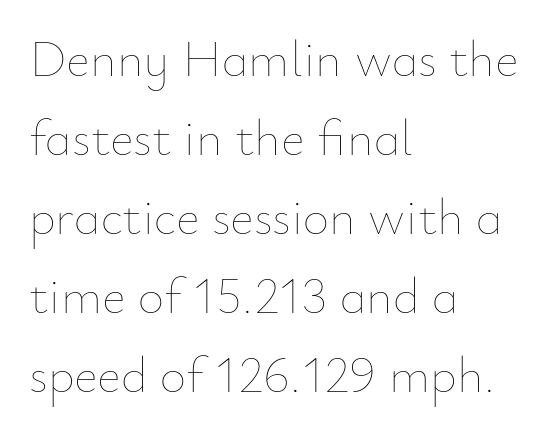
The image shows 51 px thin type, upright; set left-aligned, normal line spacing (1.55x), normal letter spacing, not underlined; low stroke contrast and a small x-height.
